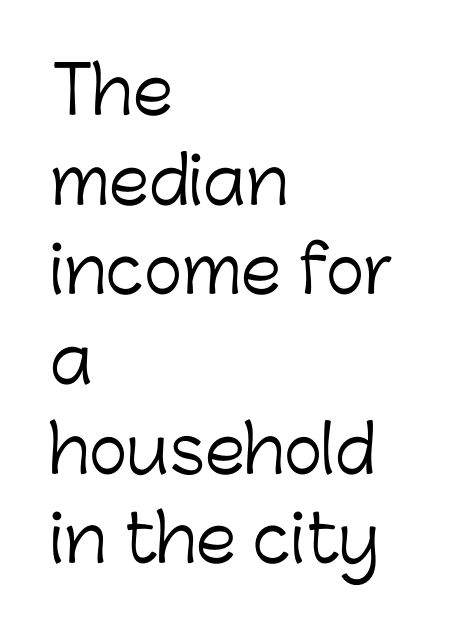
{"serif": "no", "italic": "no", "bold": "no", "weight": "light", "width": "normal", "stroke_contrast": "low", "x_height": "medium", "monospaced": "no", "underline": "no", "align": "left", "line_spacing": "normal", "line_spacing_ratio": 1.38, "letter_spacing": "normal", "letter_spacing_em": 0.0, "glyph_px": 65}
